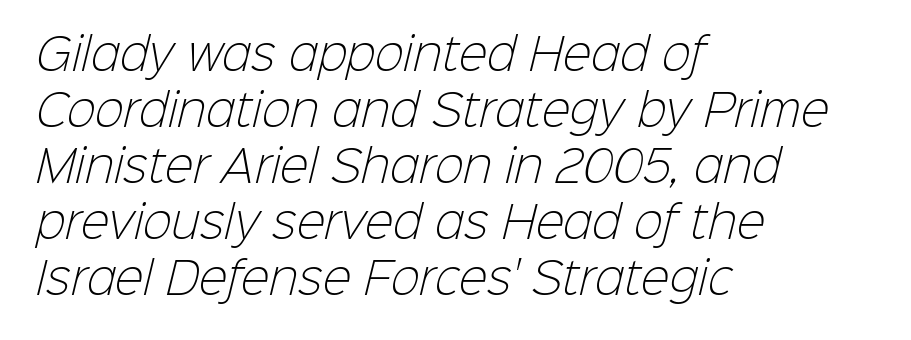
Alignment: flush left. Standard letterfit; no display-style spreading of the glyphs. Check under the words: just untouched page. Summary of weight: not heavy and not bold.
